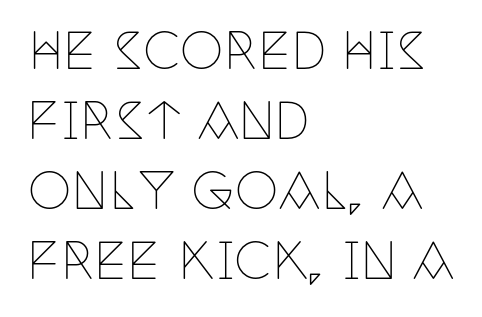
Q: Is the text bold? A: No.
Q: Is the text italic (slanted)? A: No, it is upright.
Q: Is the typeface a serif or a sans-serif typeface? A: Serif.
Q: Is the text underlined? A: No.
Q: How is the paragraph aligned? A: Left-aligned.
Q: Is the spacing between letters normal or unusually wide? A: Normal.
Q: Is the spacing between lines tight, normal or loose? A: Normal.
Q: Width (condensed, normal, or wide)? A: Condensed.
Q: Stroke contrast? A: Low.
Q: x-height? A: Large.
Q: Monospaced? A: No.
